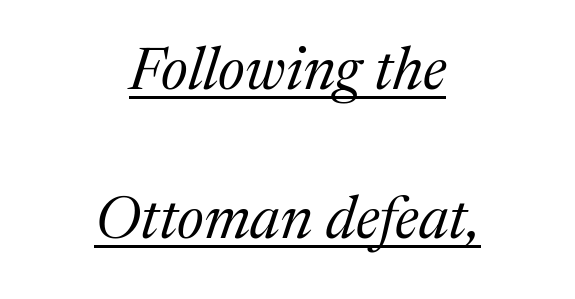
{"serif": "yes", "italic": "yes", "lean": "right", "slant_degrees": 17, "bold": "no", "weight": "regular", "width": "normal", "stroke_contrast": "medium", "x_height": "medium", "monospaced": "no", "underline": "yes", "align": "center", "line_spacing": "loose", "line_spacing_ratio": 2.49, "letter_spacing": "normal", "letter_spacing_em": 0.0, "glyph_px": 60}
